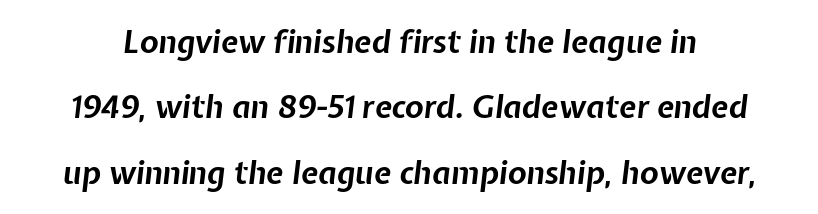
{"italic": "yes", "lean": "right", "slant_degrees": 7, "bold": "yes", "weight": "bold", "width": "normal", "stroke_contrast": "low", "x_height": "medium", "monospaced": "no", "underline": "no", "line_spacing": "loose", "line_spacing_ratio": 2.11, "letter_spacing": "normal", "letter_spacing_em": 0.0, "glyph_px": 31}
